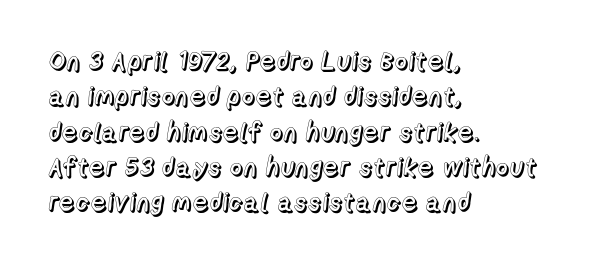
The image shows 26 px text type; set left-aligned, normal line spacing (1.36x), normal letter spacing, not underlined.
